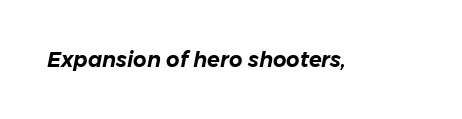
Q: Is the text italic (slanted)? A: Yes, it leans right by about 11 degrees.
Q: Is the text underlined? A: No.
Q: Is the spacing between letters normal or unusually wide? A: Normal.
